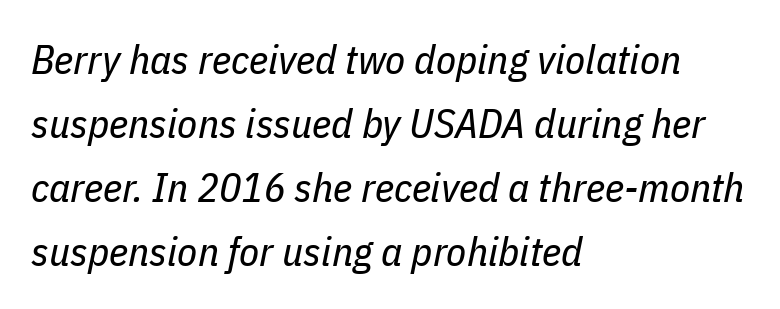
Glance below the letters and you will spot only blank space. Note the varied advance widths — an 'i' is clearly narrower than an 'm'. Looking at the ascenders, they clearly lean. Summary of weight: not heavy and not bold. Students, observe: this is what conventionally led text looks like. The passage shown has conventional tracking throughout.
